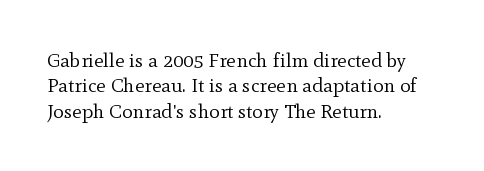
{"italic": "no", "bold": "no", "underline": "no", "align": "left", "line_spacing": "normal", "line_spacing_ratio": 1.27, "letter_spacing": "normal", "letter_spacing_em": 0.0, "glyph_px": 20}
